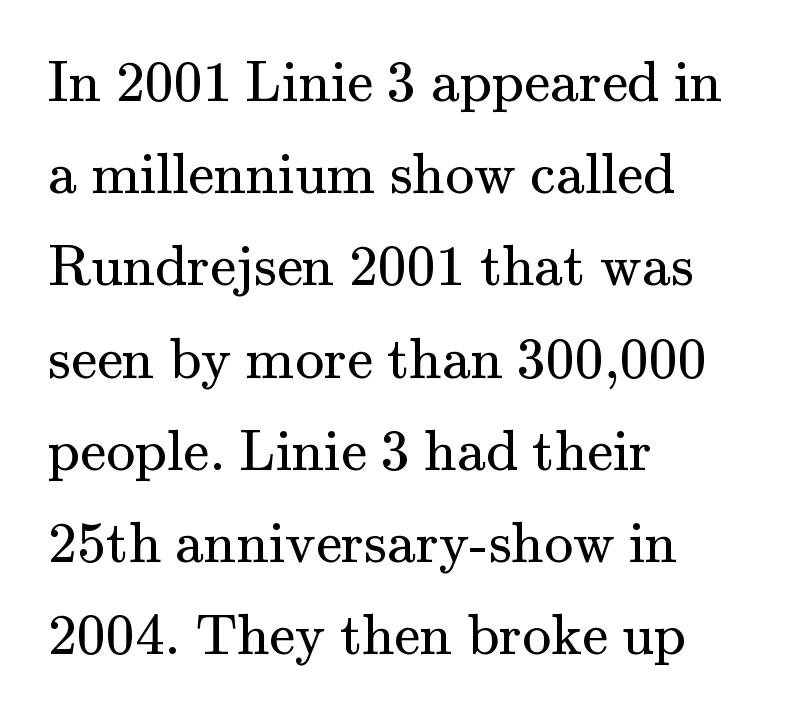
{"serif": "yes", "italic": "no", "bold": "no", "weight": "regular", "width": "normal", "stroke_contrast": "medium", "x_height": "small", "monospaced": "no", "underline": "no", "align": "left", "line_spacing": "normal", "line_spacing_ratio": 1.59, "letter_spacing": "normal", "letter_spacing_em": 0.0, "glyph_px": 58}
